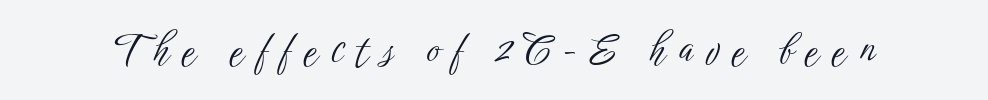
Bare-footed words on every line. No feet cap the strokes, marking this as sans-serif type. Looks like regular typesetting: each glyph gets only the width it needs. Letter spacing: wide.
